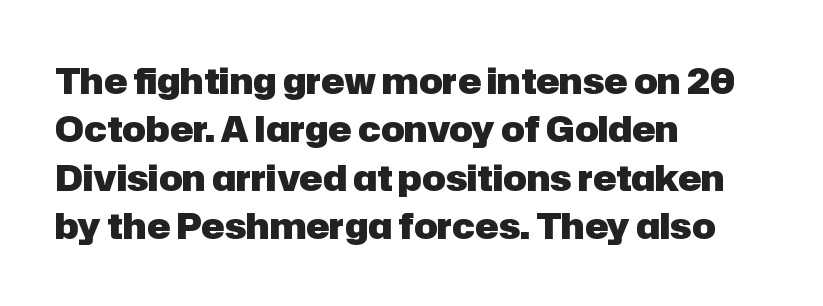
The image shows 35 px heavy sans-serif type, upright; set left-aligned, normal line spacing (1.38x), normal letter spacing, not underlined; low stroke contrast and a medium x-height.
